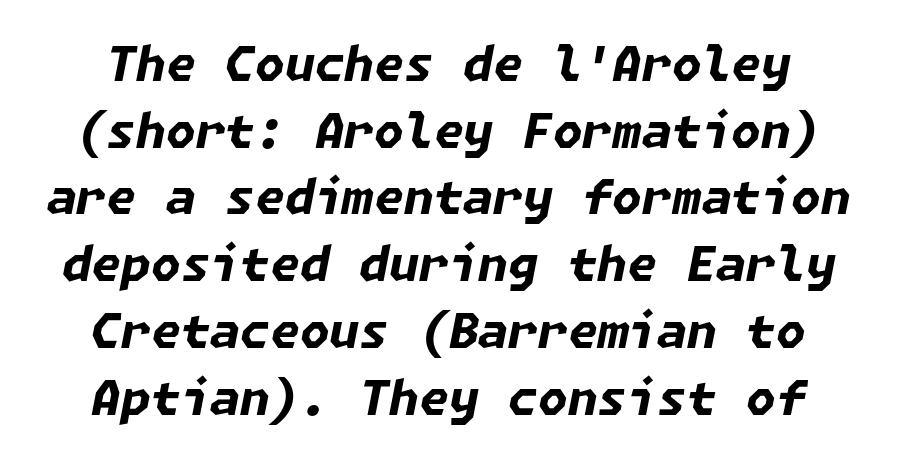
The image shows 48 px bold type, italic (leaning right); set normal line spacing (1.39x), normal letter spacing, not underlined; low stroke contrast and a medium x-height.
